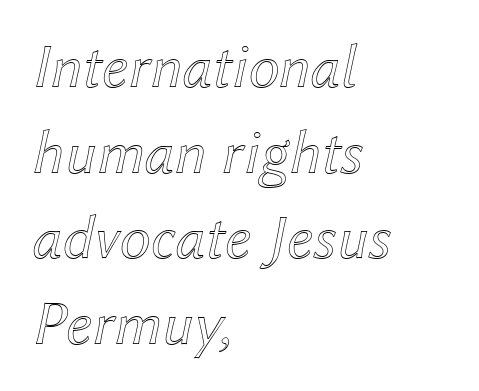
Q: Is the text italic (slanted)? A: Yes, it leans right by about 12 degrees.
Q: Is the text underlined? A: No.
Q: How is the paragraph aligned? A: Left-aligned.
Q: Is the spacing between letters normal or unusually wide? A: Normal.
Q: Is the spacing between lines tight, normal or loose? A: Normal.
Q: Width (condensed, normal, or wide)? A: Normal.
Q: x-height? A: Medium.
Q: Monospaced? A: No.
